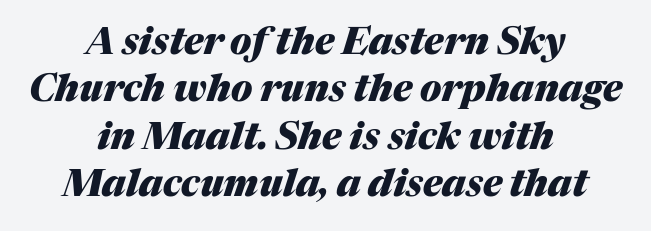
{"italic": "yes", "lean": "right", "slant_degrees": 17, "bold": "yes", "weight": "heavy", "width": "normal", "stroke_contrast": "medium", "x_height": "medium", "monospaced": "no", "underline": "no", "align": "center", "line_spacing": "normal", "line_spacing_ratio": 1.28, "letter_spacing": "normal", "letter_spacing_em": 0.0, "glyph_px": 37}
